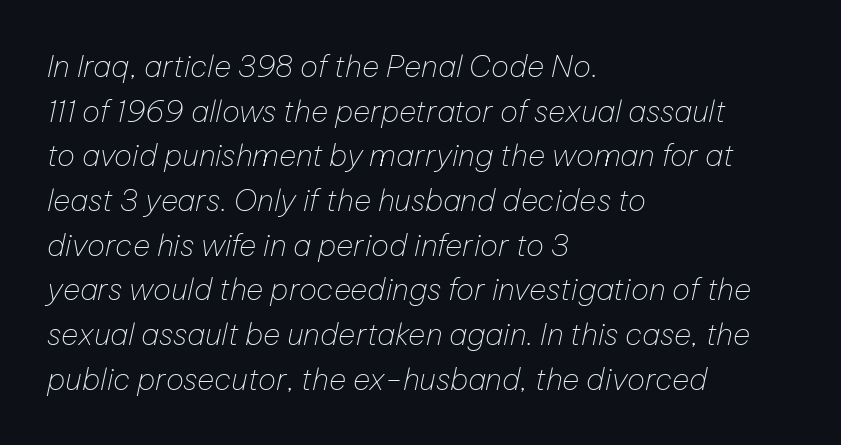
{"italic": "yes", "lean": "right", "slant_degrees": 12, "bold": "no", "weight": "thin", "width": "normal", "stroke_contrast": "low", "x_height": "medium", "monospaced": "no", "underline": "no", "align": "left", "line_spacing": "normal", "line_spacing_ratio": 1.49, "letter_spacing": "normal", "letter_spacing_em": 0.0, "glyph_px": 30}
